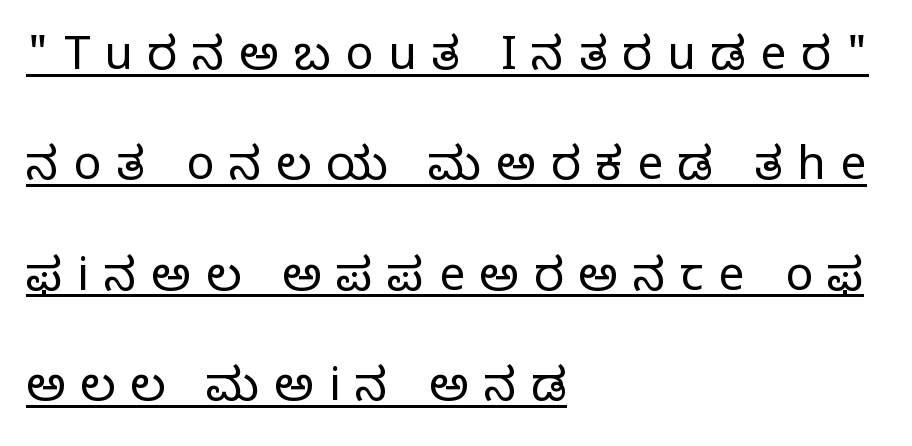
Q: Is the text bold? A: No.
Q: Is the text italic (slanted)? A: No, it is upright.
Q: Is the typeface a serif or a sans-serif typeface? A: Serif.
Q: Is the text underlined? A: Yes.
Q: How is the paragraph aligned? A: Left-aligned.
Q: Is the spacing between letters normal or unusually wide? A: Unusually wide.
Q: Is the spacing between lines tight, normal or loose? A: Loose.
Q: Width (condensed, normal, or wide)? A: Normal.
Q: Stroke contrast? A: Low.
Q: x-height? A: Large.
Q: Monospaced? A: No.
